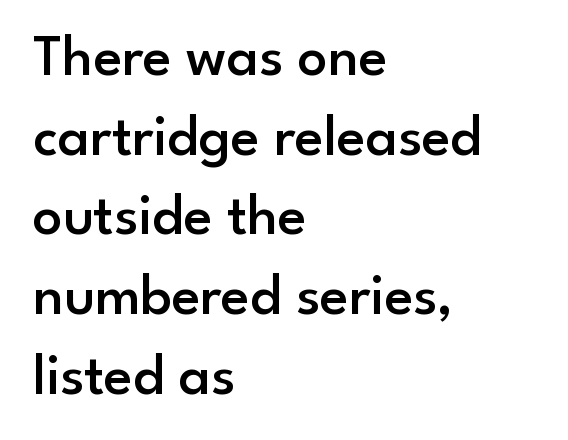
Every character sits straight up, as roman type does. Note: no serifs on the glyphs. Inter-character spacing is left at the font's built-in metrics. Underline: absent.
